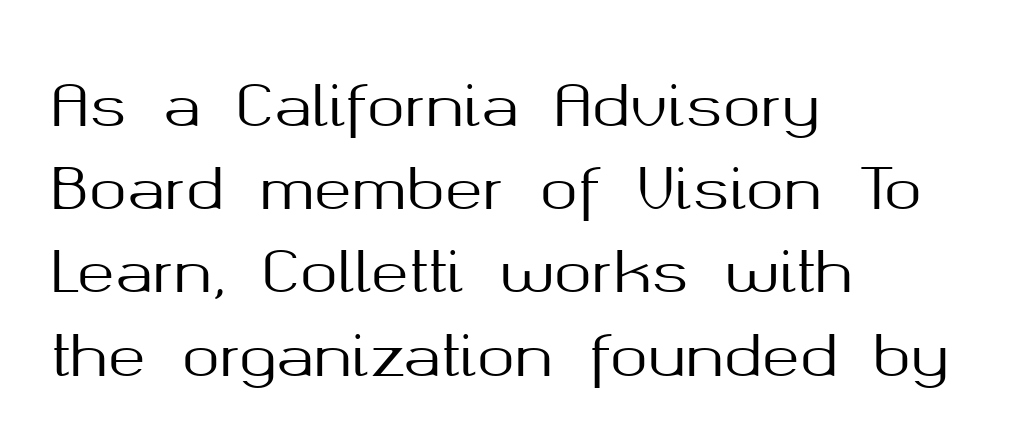
Varying glyph widths throughout — classic text-font behaviour. Notice how the stems are strictly vertical — no italics here. The passage is arranged the way most books set body copy — flush left. The specimen omits any rule beneath the text block's lines. The space between consecutive lines is moderate.
